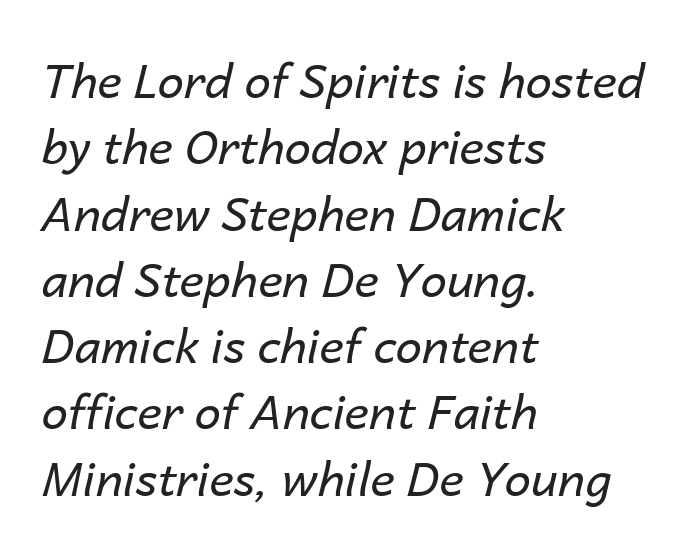
Q: Is the text bold? A: No.
Q: Is the text italic (slanted)? A: Yes, it leans right by about 14 degrees.
Q: Is the text underlined? A: No.
Q: How is the paragraph aligned? A: Left-aligned.
Q: Is the spacing between letters normal or unusually wide? A: Normal.
Q: Is the spacing between lines tight, normal or loose? A: Normal.
Q: Width (condensed, normal, or wide)? A: Normal.
Q: Stroke contrast? A: Low.
Q: x-height? A: Medium.
Q: Monospaced? A: No.
